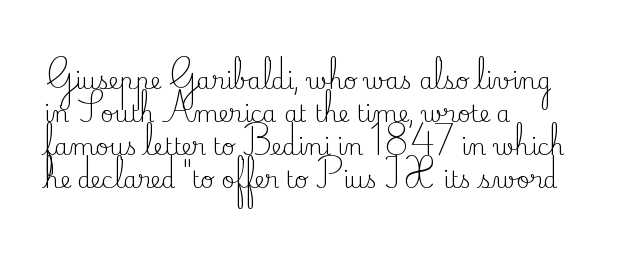
The image shows 23 px text type, upright; set left-aligned, normal line spacing (1.44x), normal letter spacing, not underlined.
